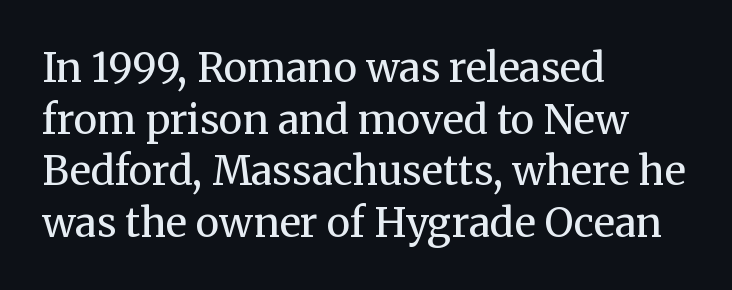
Q: Is the text bold? A: No.
Q: Is the text italic (slanted)? A: No, it is upright.
Q: Is the typeface a serif or a sans-serif typeface? A: Serif.
Q: Is the text underlined? A: No.
Q: How is the paragraph aligned? A: Left-aligned.
Q: Is the spacing between letters normal or unusually wide? A: Normal.
Q: Is the spacing between lines tight, normal or loose? A: Normal.
Q: Width (condensed, normal, or wide)? A: Normal.
Q: Stroke contrast? A: Medium.
Q: x-height? A: Medium.
Q: Monospaced? A: No.
